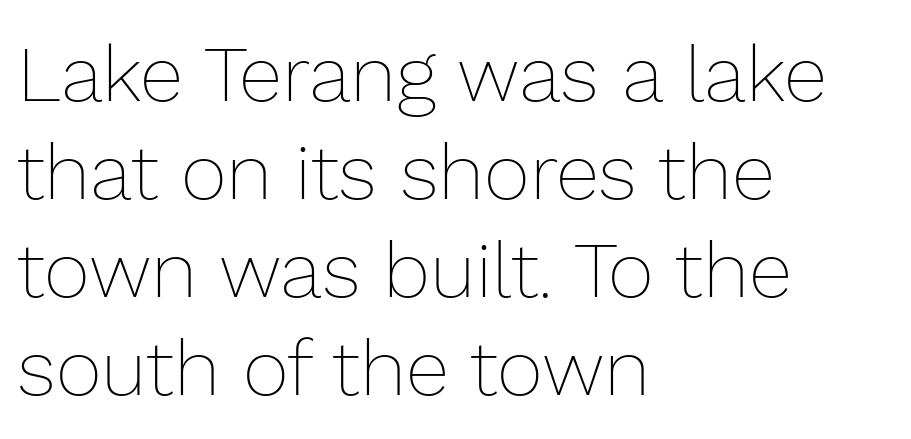
Q: Is the text bold? A: No.
Q: Is the text italic (slanted)? A: No, it is upright.
Q: Is the text underlined? A: No.
Q: How is the paragraph aligned? A: Left-aligned.
Q: Is the spacing between letters normal or unusually wide? A: Normal.
Q: Width (condensed, normal, or wide)? A: Normal.
Q: Stroke contrast? A: Low.
Q: x-height? A: Medium.
Q: Monospaced? A: No.
